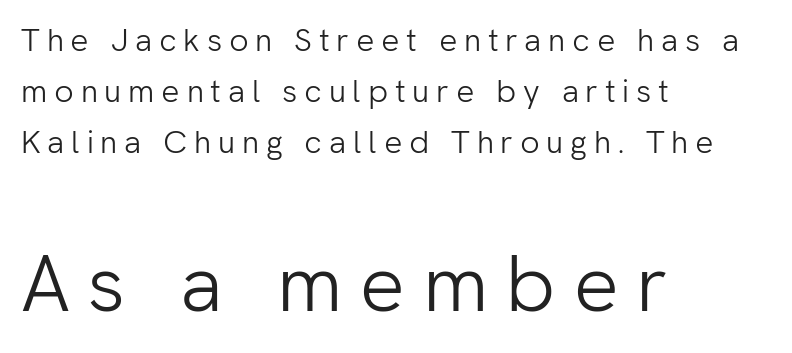
Q: Is the text bold? A: No.
Q: Is the text italic (slanted)? A: No, it is upright.
Q: Is the typeface a serif or a sans-serif typeface? A: Sans-serif.
Q: Is the text underlined? A: No.
Q: How is the paragraph aligned? A: Left-aligned.
Q: Is the spacing between letters normal or unusually wide? A: Unusually wide.
Q: Is the spacing between lines tight, normal or loose? A: Normal.
Q: Which block of text is set in a larger size, the first (top) or the second (bottom)? A: The second (bottom) one.
Q: Width (condensed, normal, or wide)? A: Normal.
Q: Stroke contrast? A: Low.
Q: x-height? A: Medium.
Q: Monospaced? A: No.
